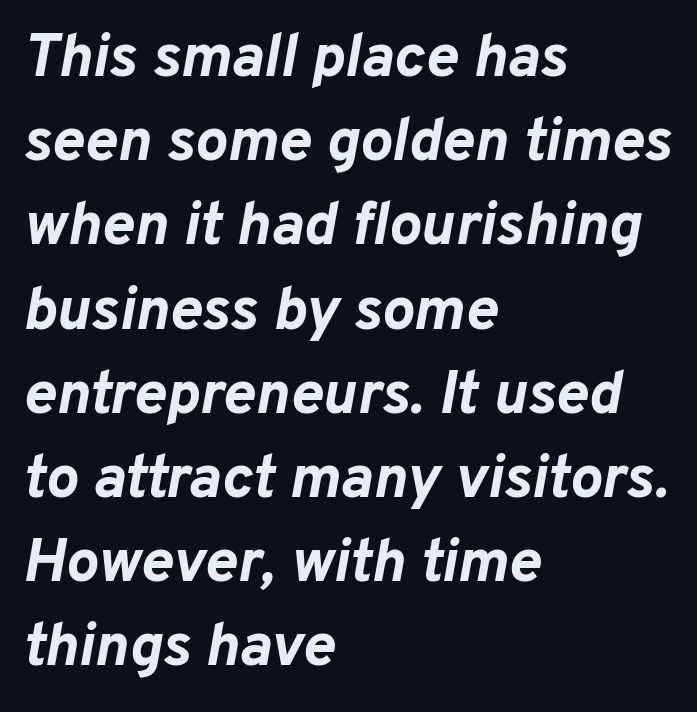
The image shows 61 px bold type, italic (leaning right); set left-aligned, normal line spacing (1.38x), normal letter spacing, not underlined; low stroke contrast and a medium x-height.
